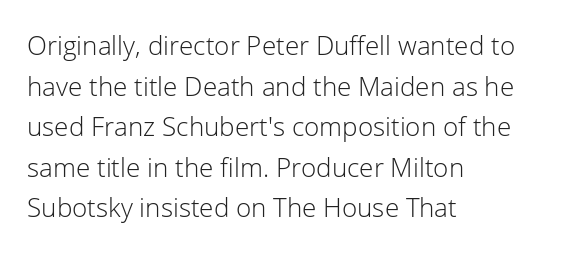
The zone under the glyphs is completely vacant. Letters have the restrained weight of plain body copy at most. Line beginnings align vertically; line endings do not. The gaps between neighbouring characters are ordinary and unremarkable.
